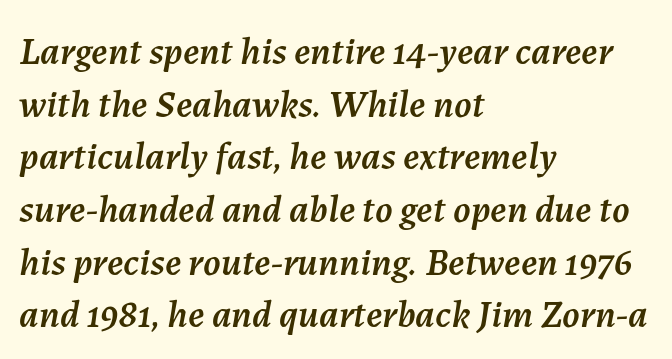
The image shows 39 px text type, italic (leaning right); set left-aligned, normal line spacing (1.35x), normal letter spacing, not underlined; medium stroke contrast and a medium x-height.
